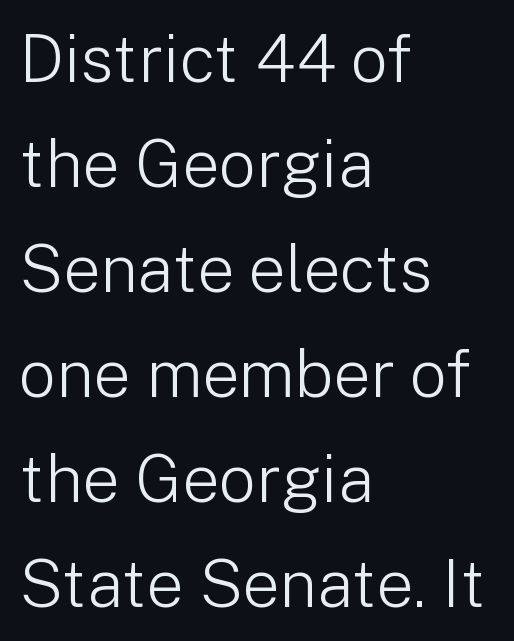
Q: Is the text bold? A: No.
Q: Is the text italic (slanted)? A: No, it is upright.
Q: Is the typeface a serif or a sans-serif typeface? A: Sans-serif.
Q: Is the text underlined? A: No.
Q: How is the paragraph aligned? A: Left-aligned.
Q: Is the spacing between letters normal or unusually wide? A: Normal.
Q: Is the spacing between lines tight, normal or loose? A: Normal.
Q: Width (condensed, normal, or wide)? A: Normal.
Q: Stroke contrast? A: Low.
Q: x-height? A: Medium.
Q: Monospaced? A: No.
